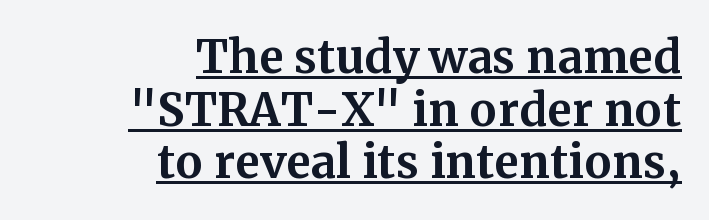
{"serif": "yes", "italic": "no", "bold": "yes", "weight": "bold", "width": "normal", "stroke_contrast": "medium", "x_height": "medium", "monospaced": "no", "underline": "yes", "align": "right", "line_spacing_ratio": 1.17, "letter_spacing": "normal", "letter_spacing_em": 0.0, "glyph_px": 45}
